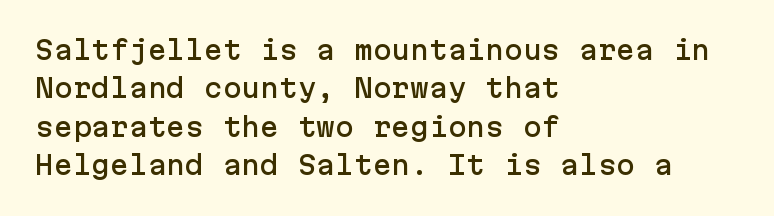
These lines stack with their left ends in a neat column. This is the regular roman posture of the typeface. Leading matches the norm, producing a regular column. No extra tracking has been applied to these lines. Type without underlining.
